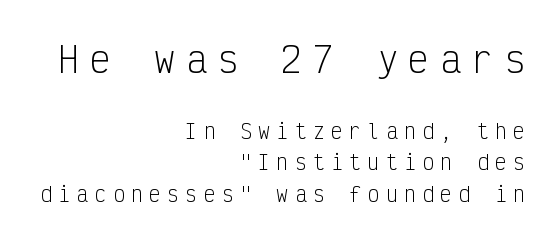
Letters rest on an invisible, unmarked baseline. What kind of face is this? One without serifs — a sans. Horizontally, the lines are justified to the trailing edge only. Of the two passages, the one on top uses the larger point size.
